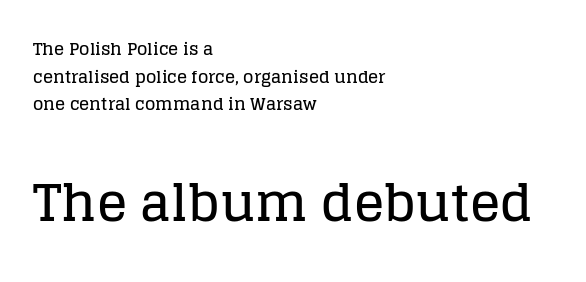
The paragraph shown leans on its left margin. Character widths vary here, with narrow letters taking less room than wide ones. Beneath every word, the page is bare. In terms of leading, this rendering sits right in the middle.
